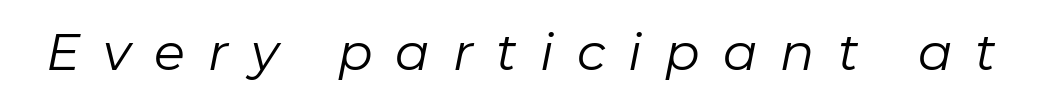
Q: Is the text bold? A: No.
Q: Is the text italic (slanted)? A: Yes, it leans right by about 11 degrees.
Q: Is the text underlined? A: No.
Q: Is the spacing between letters normal or unusually wide? A: Unusually wide.
Q: Width (condensed, normal, or wide)? A: Normal.
Q: Stroke contrast? A: Low.
Q: x-height? A: Medium.
Q: Monospaced? A: No.
